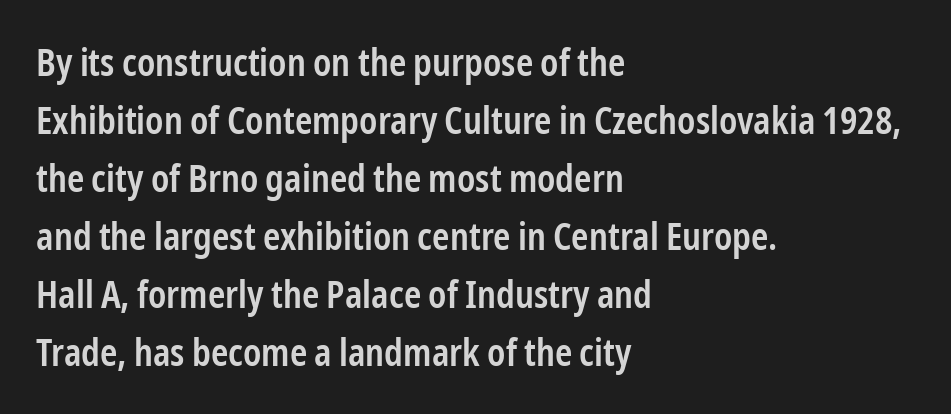
{"serif": "no", "italic": "no", "bold": "semi", "weight": "semibold", "width": "condensed", "stroke_contrast": "low", "x_height": "medium", "monospaced": "no", "underline": "no", "align": "left", "line_spacing": "normal", "line_spacing_ratio": 1.57, "letter_spacing": "normal", "letter_spacing_em": 0.0, "glyph_px": 37}
